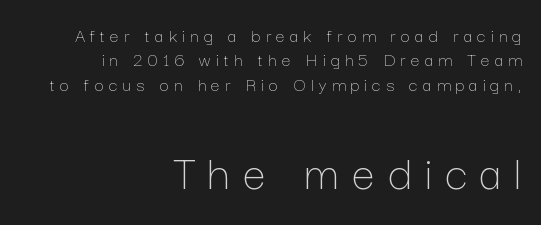
The image shows 51 px thin type, upright; set right-aligned, line spacing 1.22x, unusually wide letter spacing (+0.26 em), not underlined; the second (bottom) block is 2.55x larger; low stroke contrast and a medium x-height.
